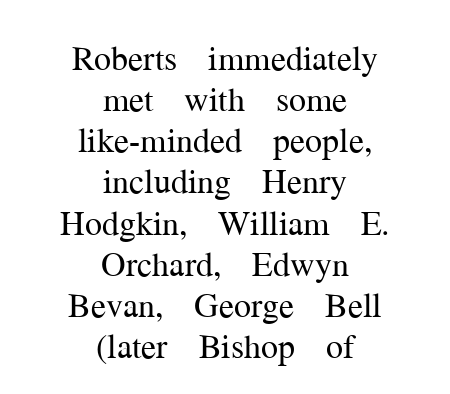
{"serif": "yes", "italic": "no", "bold": "no", "weight": "regular", "width": "normal", "stroke_contrast": "medium", "x_height": "medium", "monospaced": "no", "underline": "no", "align": "center", "line_spacing_ratio": 1.21, "letter_spacing": "normal", "letter_spacing_em": 0.0, "glyph_px": 34}
